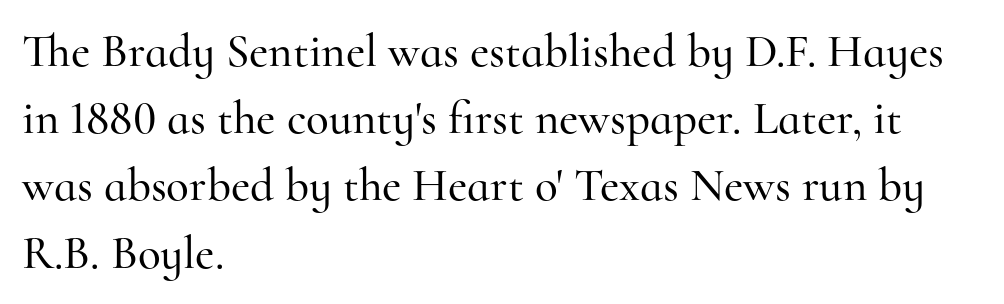
{"serif": "yes", "italic": "no", "width": "normal", "stroke_contrast": "high", "x_height": "small", "monospaced": "no", "underline": "no", "align": "left", "line_spacing": "normal", "line_spacing_ratio": 1.43, "letter_spacing": "normal", "letter_spacing_em": 0.0, "glyph_px": 47}
